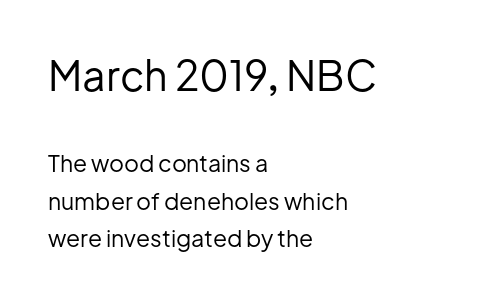
Q: Is the text bold? A: No.
Q: Is the text italic (slanted)? A: No, it is upright.
Q: Is the typeface a serif or a sans-serif typeface? A: Sans-serif.
Q: Is the text underlined? A: No.
Q: How is the paragraph aligned? A: Left-aligned.
Q: Is the spacing between letters normal or unusually wide? A: Normal.
Q: Is the spacing between lines tight, normal or loose? A: Normal.
Q: Which block of text is set in a larger size, the first (top) or the second (bottom)? A: The first (top) one.
Q: Width (condensed, normal, or wide)? A: Normal.
Q: Stroke contrast? A: Low.
Q: x-height? A: Medium.
Q: Monospaced? A: No.
